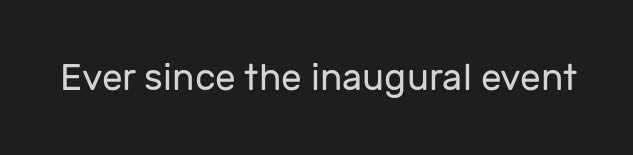
{"serif": "no", "italic": "no", "bold": "no", "weight": "regular", "width": "normal", "stroke_contrast": "low", "x_height": "medium", "monospaced": "no", "underline": "no", "letter_spacing": "normal", "letter_spacing_em": 0.0, "glyph_px": 37}
